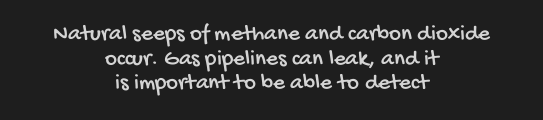
Rows of type sit shoulder to shoulder in the vertical direction. Type without underlining. Short note: letters normally spaced. The text block is weighted toward neither margin, spreading evenly from the middle.
